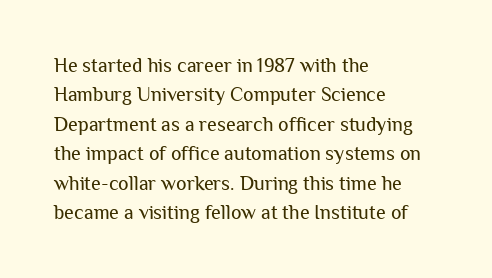
Q: Is the text bold? A: No.
Q: Is the text italic (slanted)? A: No, it is upright.
Q: Is the text underlined? A: No.
Q: How is the paragraph aligned? A: Left-aligned.
Q: Is the spacing between letters normal or unusually wide? A: Normal.
Q: Is the spacing between lines tight, normal or loose? A: Normal.
